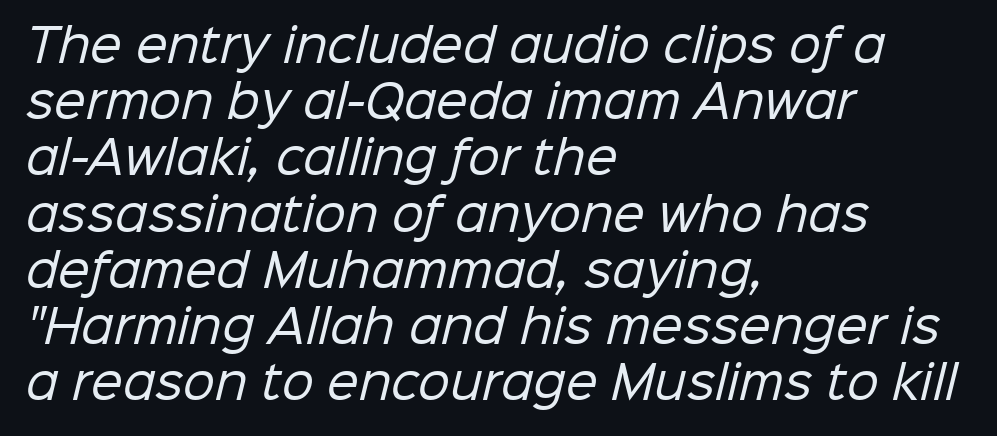
The image shows 45 px regular-weight sans-serif type; set left-aligned, normal line spacing (1.25x), normal letter spacing, not underlined; low stroke contrast and a medium x-height.
